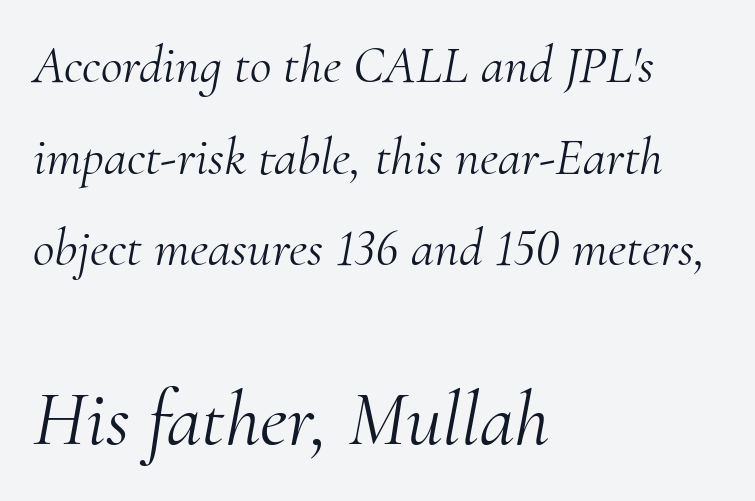
The image shows 79 px light serif type, italic (leaning right); set left-aligned, line spacing 1.73x, normal letter spacing, not underlined; the second (bottom) block is 1.49x larger; medium stroke contrast and a small x-height.
